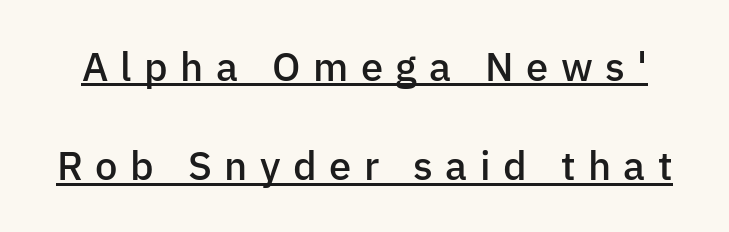
{"serif": "no", "italic": "no", "bold": "semi", "weight": "semibold", "width": "normal", "stroke_contrast": "low", "x_height": "medium", "monospaced": "no", "underline": "yes", "line_spacing": "loose", "line_spacing_ratio": 2.48, "letter_spacing": "wide", "letter_spacing_em": 0.31, "glyph_px": 40}
